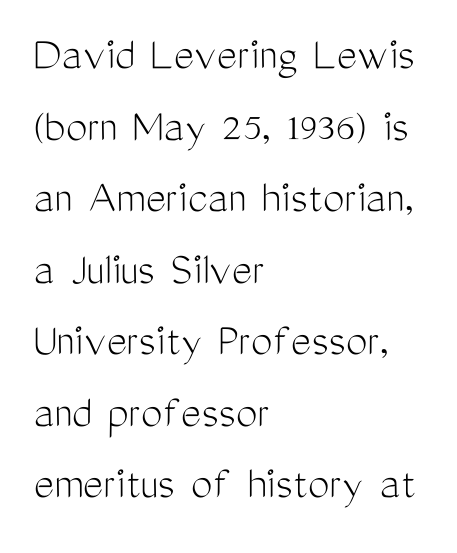
The image shows 48 px light, condensed sans-serif type, upright; set left-aligned, normal line spacing (1.49x), normal letter spacing, not underlined; medium stroke contrast and a medium x-height.
